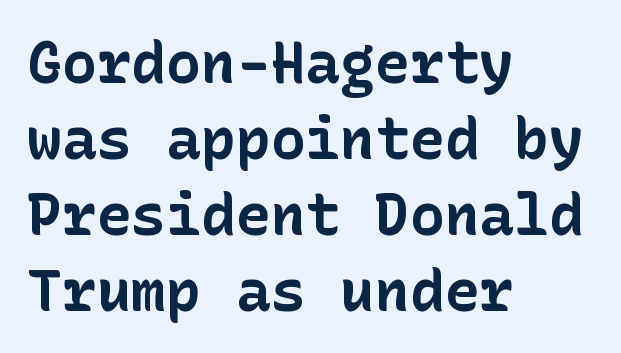
{"serif": "no", "italic": "no", "bold": "yes", "weight": "bold", "width": "normal", "stroke_contrast": "low", "x_height": "medium", "underline": "no", "align": "left", "line_spacing": "normal", "line_spacing_ratio": 1.31, "letter_spacing": "normal", "letter_spacing_em": 0.0, "glyph_px": 58}
